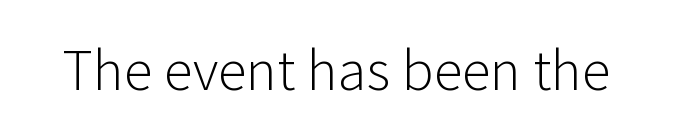
The image shows 53 px light sans-serif type, upright; set normal letter spacing, not underlined; low stroke contrast and a medium x-height.
